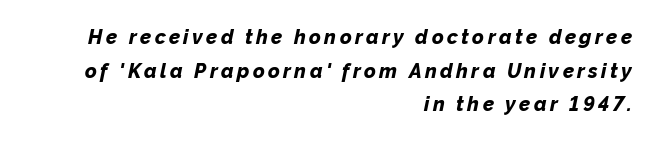
This is oblique type, the kind used for emphasis or titles. In terms of leading, this rendering sits right in the middle. Look at the stroke-to-counter ratio: heavy, a bold. Line endings align vertically; line beginnings do not. Check under the words: just untouched page.
